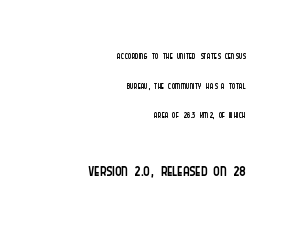
Q: Is the text bold? A: No.
Q: Is the text italic (slanted)? A: No, it is upright.
Q: Is the text underlined? A: No.
Q: How is the paragraph aligned? A: Right-aligned.
Q: Is the spacing between letters normal or unusually wide? A: Normal.
Q: Is the spacing between lines tight, normal or loose? A: Loose.
Q: Which block of text is set in a larger size, the first (top) or the second (bottom)? A: The second (bottom) one.
